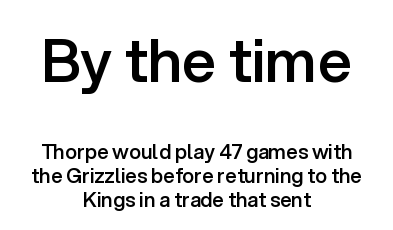
Q: Is the text bold? A: Semi-bold.
Q: Is the text italic (slanted)? A: No, it is upright.
Q: Is the typeface a serif or a sans-serif typeface? A: Sans-serif.
Q: Is the text underlined? A: No.
Q: How is the paragraph aligned? A: Centered.
Q: Is the spacing between letters normal or unusually wide? A: Normal.
Q: Which block of text is set in a larger size, the first (top) or the second (bottom)? A: The first (top) one.
Q: Width (condensed, normal, or wide)? A: Normal.
Q: Stroke contrast? A: Low.
Q: x-height? A: Medium.
Q: Monospaced? A: No.
